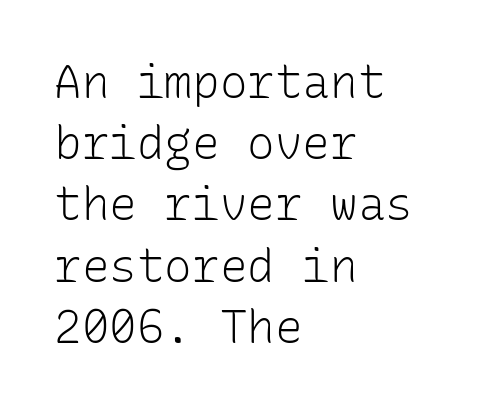
The image shows 46 px light sans-serif type, upright, monospaced; set left-aligned, normal line spacing (1.33x), normal letter spacing, not underlined; low stroke contrast and a medium x-height.
